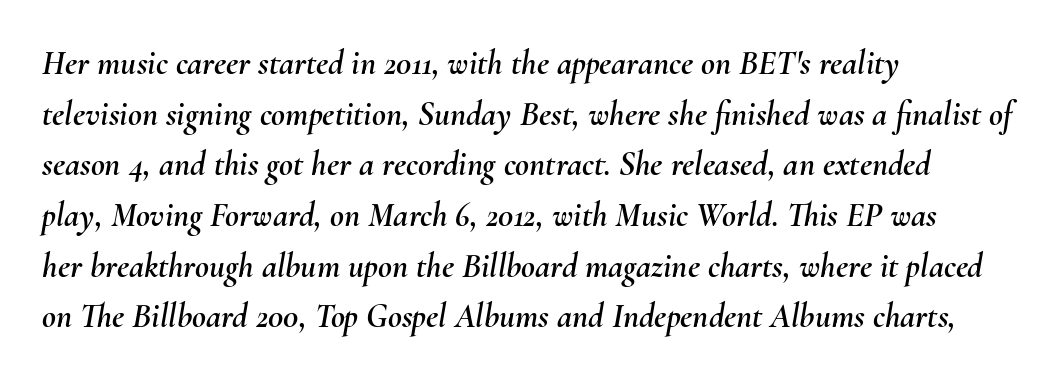
Q: Is the text italic (slanted)? A: Yes, it leans right by about 10 degrees.
Q: Is the text underlined? A: No.
Q: How is the paragraph aligned? A: Left-aligned.
Q: Is the spacing between letters normal or unusually wide? A: Normal.
Q: Is the spacing between lines tight, normal or loose? A: Normal.
Q: Width (condensed, normal, or wide)? A: Normal.
Q: Stroke contrast? A: Medium.
Q: x-height? A: Small.
Q: Monospaced? A: No.
